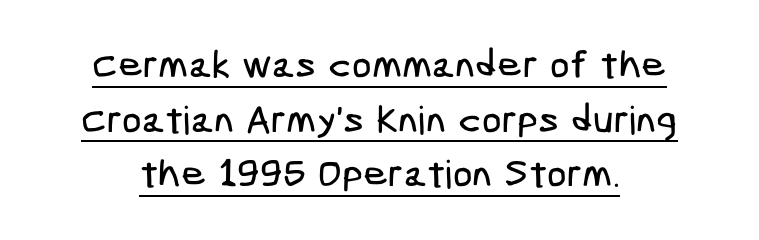
The image shows 39 px condensed sans-serif type; set normal line spacing (1.4x), normal letter spacing, underlined; low stroke contrast and a medium x-height.
